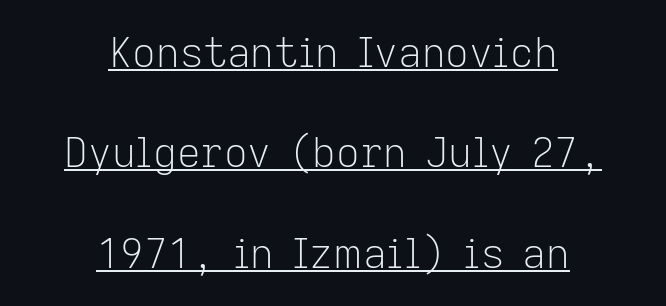
The image shows 41 px light sans-serif type, upright; set centered, loose line spacing (2.45x), normal letter spacing, underlined; low stroke contrast and a medium x-height.
